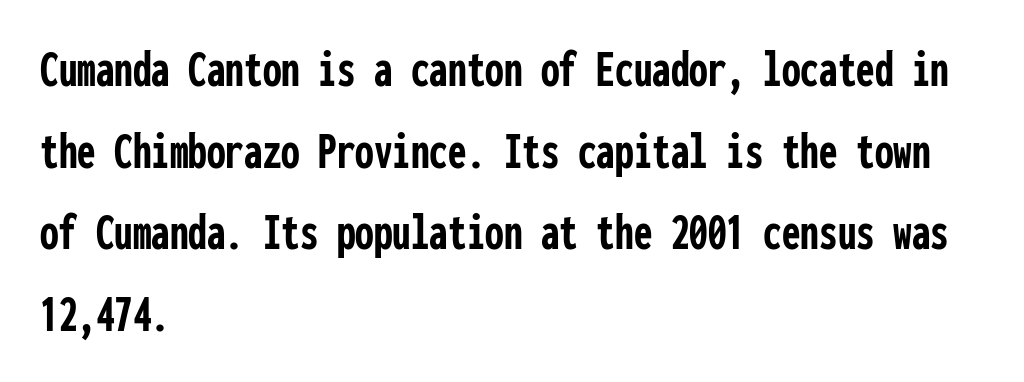
The image shows 53 px semibold, condensed sans-serif type, upright, monospaced; set left-aligned, normal line spacing (1.54x), normal letter spacing, not underlined; low stroke contrast and a medium x-height.
